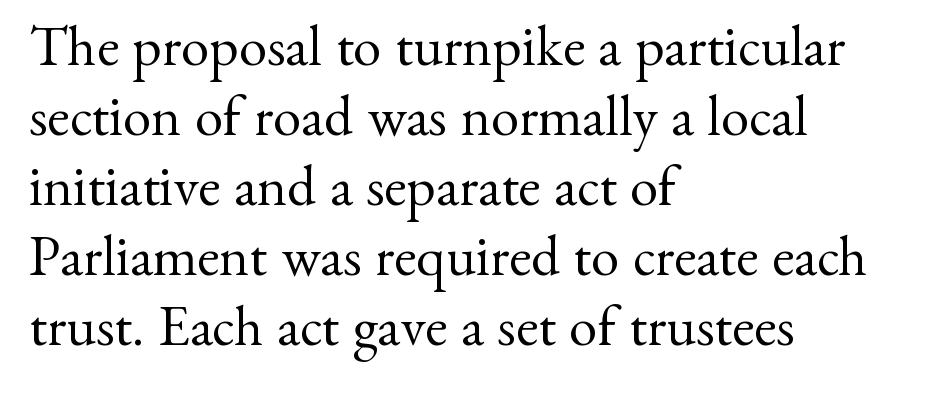
Glyph-to-glyph distance matches everyday printed text. The gap between lines stays unmarked. Think of a printed novel: that variable character pitch is what you see here. Compared with a typical body face, this is equally light or lighter still. A classic flush-left, rag-right setting is used for this passage.
